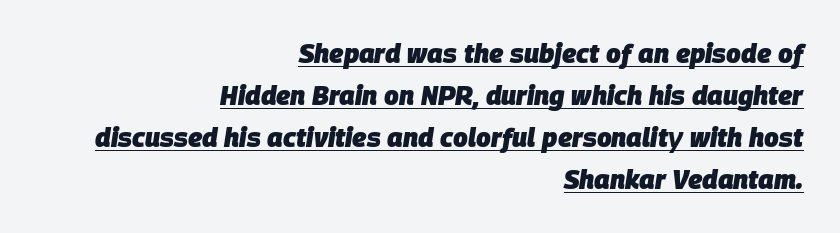
{"italic": "yes", "lean": "right", "slant_degrees": 9, "bold": "yes", "underline": "yes", "align": "right", "line_spacing": "normal", "line_spacing_ratio": 1.62, "letter_spacing": "normal", "letter_spacing_em": 0.0, "glyph_px": 26}
